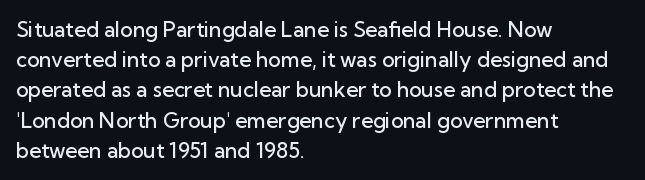
{"italic": "no", "bold": "semi", "underline": "no", "align": "left", "line_spacing": "normal", "line_spacing_ratio": 1.44, "letter_spacing": "normal", "letter_spacing_em": 0.0, "glyph_px": 21}
